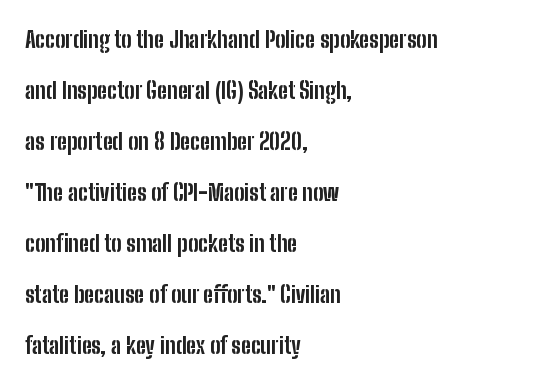
The image shows 23 px bold type, upright; set left-aligned, loose line spacing (2.22x), normal letter spacing, not underlined.
